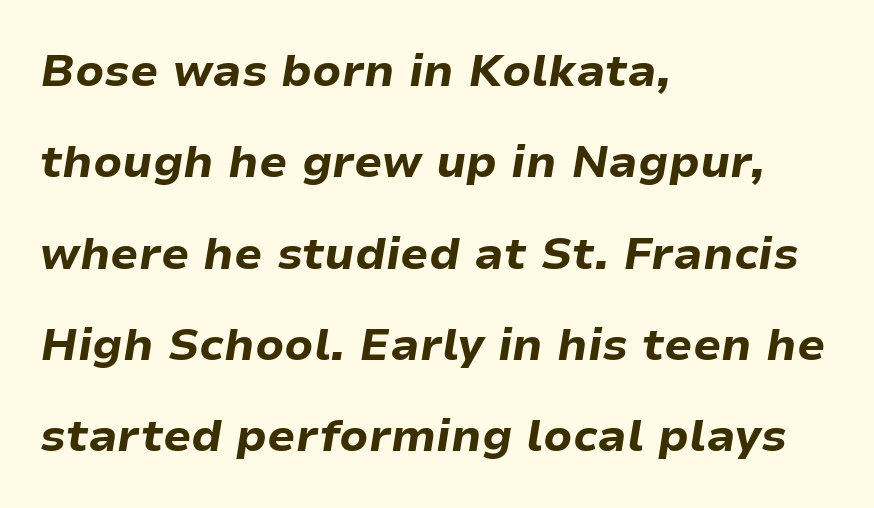
{"italic": "yes", "lean": "right", "slant_degrees": 9, "bold": "yes", "weight": "bold", "width": "normal", "stroke_contrast": "low", "x_height": "medium", "monospaced": "no", "underline": "no", "align": "left", "line_spacing": "loose", "line_spacing_ratio": 2.03, "letter_spacing": "normal", "letter_spacing_em": 0.0, "glyph_px": 45}
